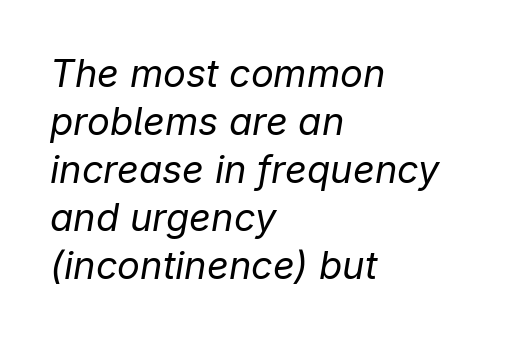
Spacing between characters is what you'd get straight out of the box. Note the varied advance widths — an 'i' is clearly narrower than an 'm'. There's an unmistakable incline to the writing here. This sample is left-justified, so line endings fall wherever the words run out. Stems and bowls with no extra thickness — not bold. One glance says typical: line gaps are just what's usual.
